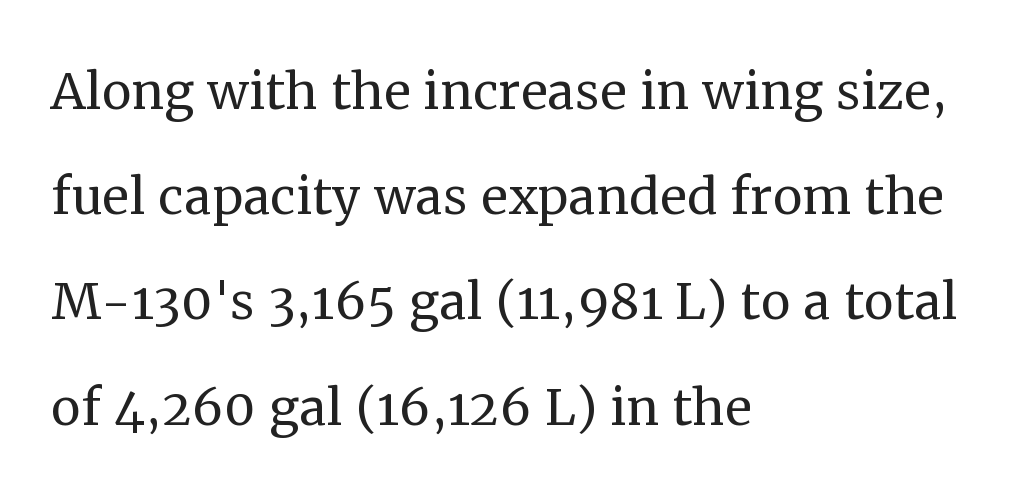
Q: Is the text bold? A: No.
Q: Is the text italic (slanted)? A: No, it is upright.
Q: Is the typeface a serif or a sans-serif typeface? A: Serif.
Q: Is the text underlined? A: No.
Q: How is the paragraph aligned? A: Left-aligned.
Q: Is the spacing between letters normal or unusually wide? A: Normal.
Q: Is the spacing between lines tight, normal or loose? A: Normal.
Q: Width (condensed, normal, or wide)? A: Normal.
Q: Stroke contrast? A: Medium.
Q: x-height? A: Medium.
Q: Monospaced? A: No.
